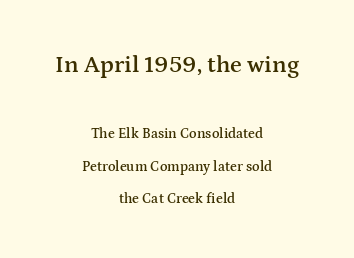
{"italic": "no", "bold": "semi", "underline": "no", "align": "center", "line_spacing": "loose", "line_spacing_ratio": 2.3, "letter_spacing": "normal", "letter_spacing_em": 0.0, "larger_block": "first", "size_ratio": 1.71, "glyph_px": 24}
